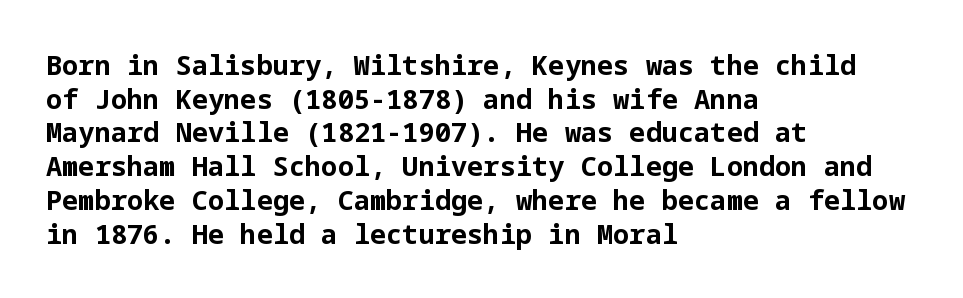
The image shows 27 px bold type, upright; set left-aligned, normal line spacing (1.25x), normal letter spacing, not underlined.
